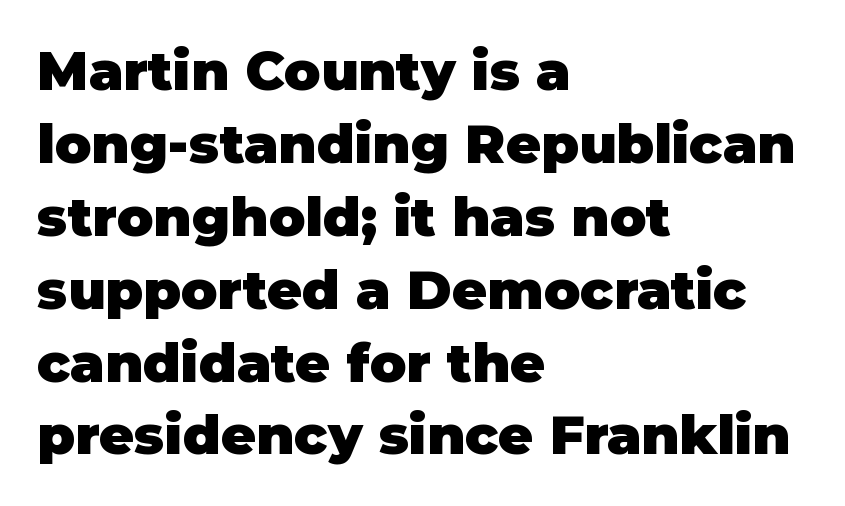
Q: Is the text bold? A: Yes.
Q: Is the text italic (slanted)? A: No, it is upright.
Q: Is the typeface a serif or a sans-serif typeface? A: Sans-serif.
Q: Is the text underlined? A: No.
Q: How is the paragraph aligned? A: Left-aligned.
Q: Is the spacing between letters normal or unusually wide? A: Normal.
Q: Is the spacing between lines tight, normal or loose? A: Normal.
Q: Width (condensed, normal, or wide)? A: Normal.
Q: Stroke contrast? A: Low.
Q: x-height? A: Large.
Q: Monospaced? A: No.
